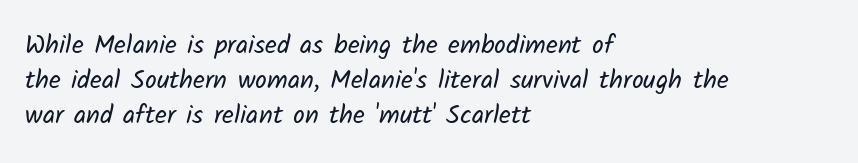
{"bold": "no", "underline": "no", "align": "left", "line_spacing": "normal", "line_spacing_ratio": 1.35, "letter_spacing": "normal", "letter_spacing_em": 0.0, "glyph_px": 26}
